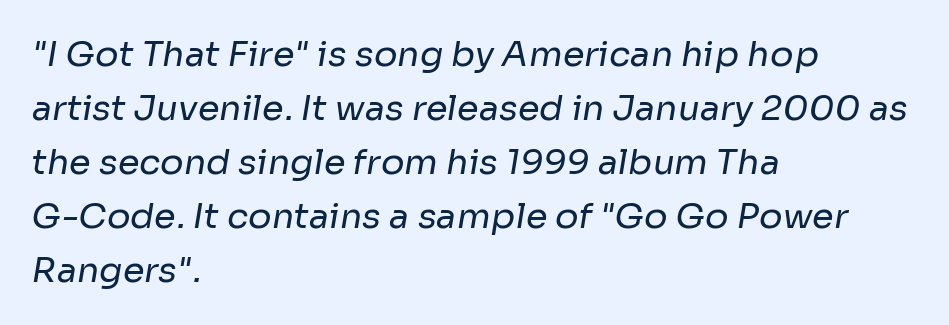
The image shows 35 px regular-weight sans-serif type; set left-aligned, normal line spacing (1.54x), normal letter spacing, not underlined; low stroke contrast and a medium x-height.
